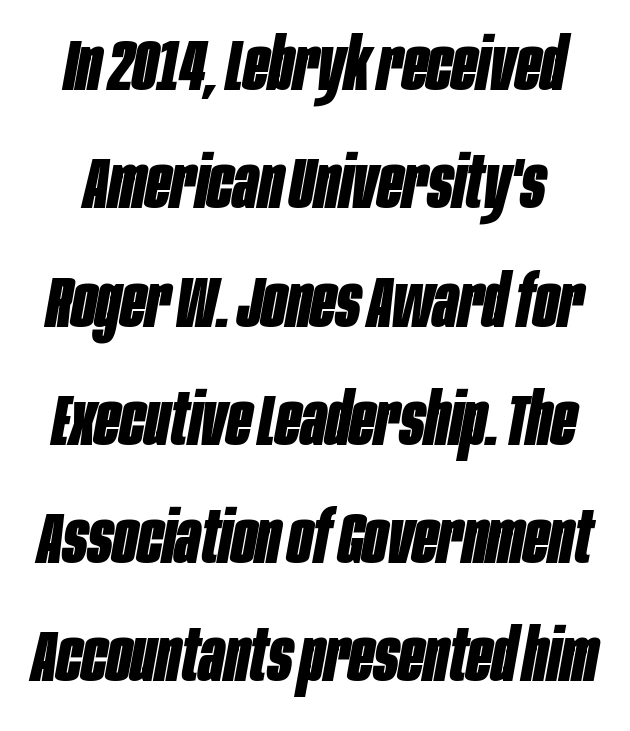
Characters are canted at an angle relative to the baseline's perpendicular. The foot of each line stays bare and open. What weight is shown? A full bold with thick strokes. Rows of type keep a routine distance in the vertical direction. Note the varied advance widths — an 'i' is clearly narrower than an 'm'. Each word holds together tightly as a unit, with standard inter-letter gaps.
